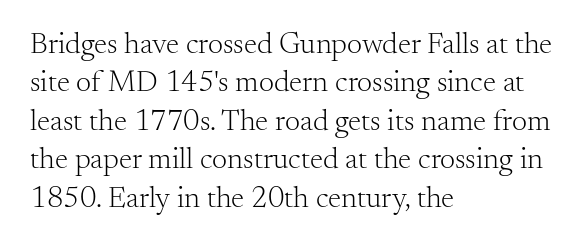
The image shows 30 px light serif type, upright; set left-aligned, normal line spacing (1.28x), normal letter spacing, not underlined; medium stroke contrast and a small x-height.
